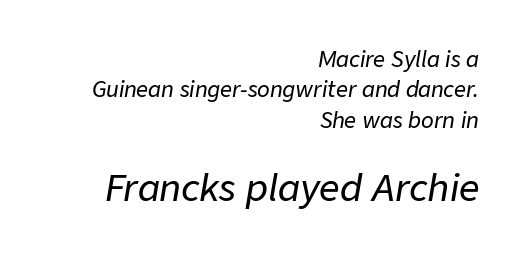
The image shows 36 px text type, italic (leaning right); set right-aligned, normal line spacing (1.45x), normal letter spacing, not underlined; the second (bottom) block is 1.71x larger; low stroke contrast and a medium x-height.
